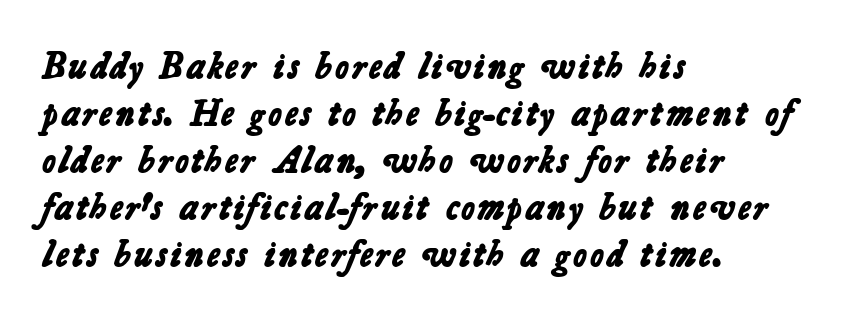
{"serif": "no", "bold": "yes", "weight": "bold", "width": "normal", "stroke_contrast": "low", "x_height": "medium", "monospaced": "no", "underline": "no", "align": "left", "line_spacing": "normal", "line_spacing_ratio": 1.27, "letter_spacing": "normal", "letter_spacing_em": 0.0, "glyph_px": 37}
